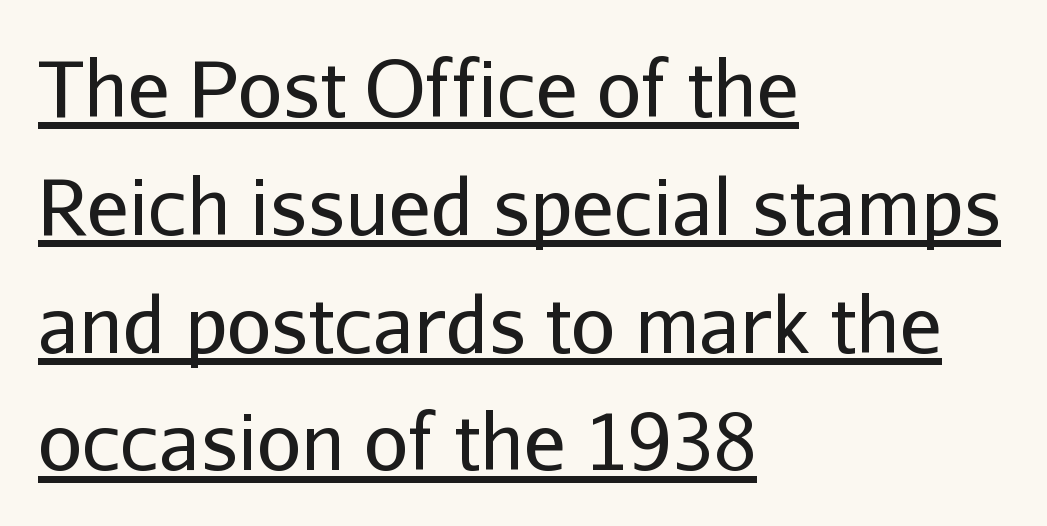
The passage shown is typed in a proportional face where columns would drift. Posture: straight, roman, zero tilt. The rows are spaced the way most documents space them. A sans-serif font was chosen for this passage. Does a line run under the words? Yes, clearly.
